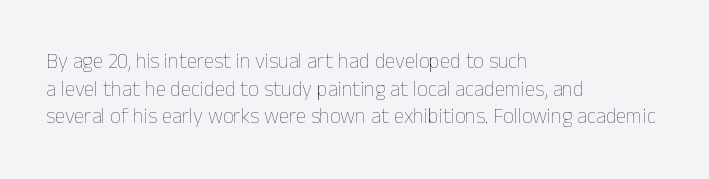
The image shows 21 px text type, upright; set left-aligned, normal line spacing (1.32x), normal letter spacing, not underlined.
